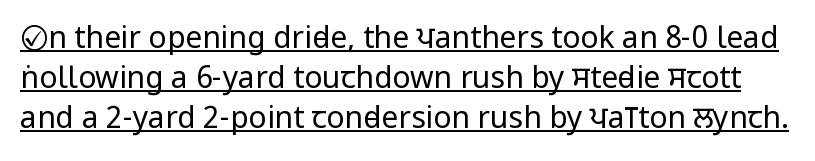
The image shows 30 px regular-weight, condensed sans-serif type, upright; set normal line spacing (1.33x), normal letter spacing, underlined; low stroke contrast and a large x-height.
